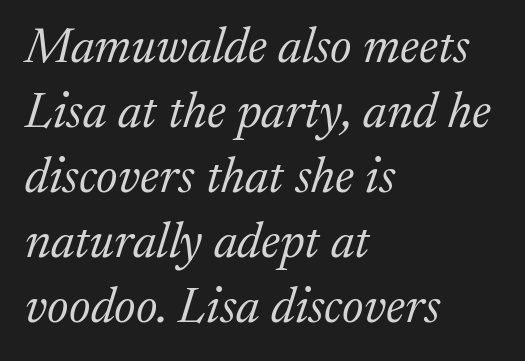
The weight tops out at a normal text grade. The specimen reads as italic at a glance. The rendering shows small feet on the letterforms — a serif design. Line spacing here is normal. Students, note that the glyphs here touch the page at normal intervals. The rendering uses natural spacing where letterforms have individual widths.
